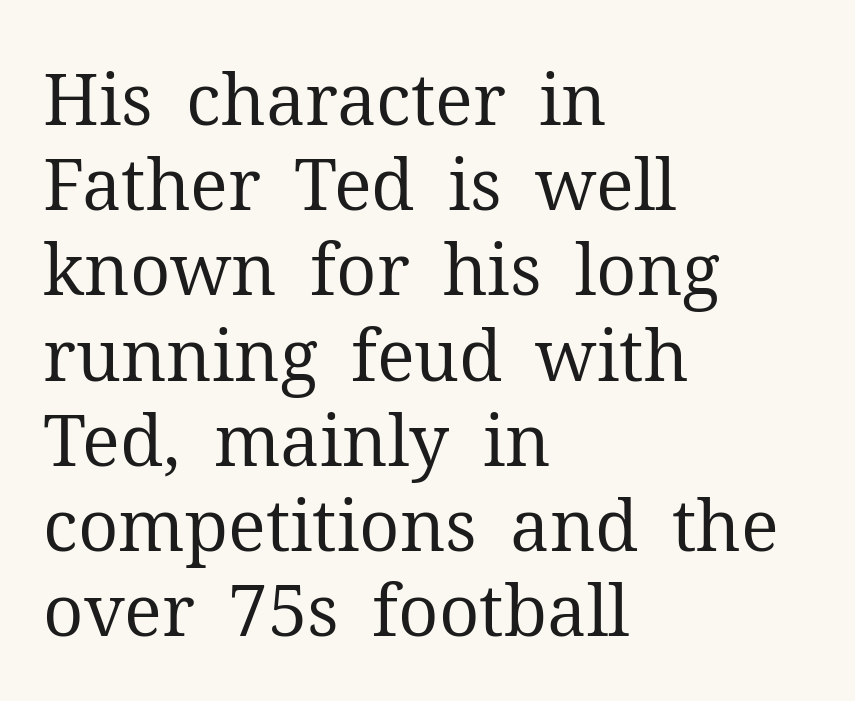
The image shows 71 px regular-weight serif type, upright; set left-aligned, line spacing 1.2x, normal letter spacing, not underlined; medium stroke contrast and a medium x-height.
